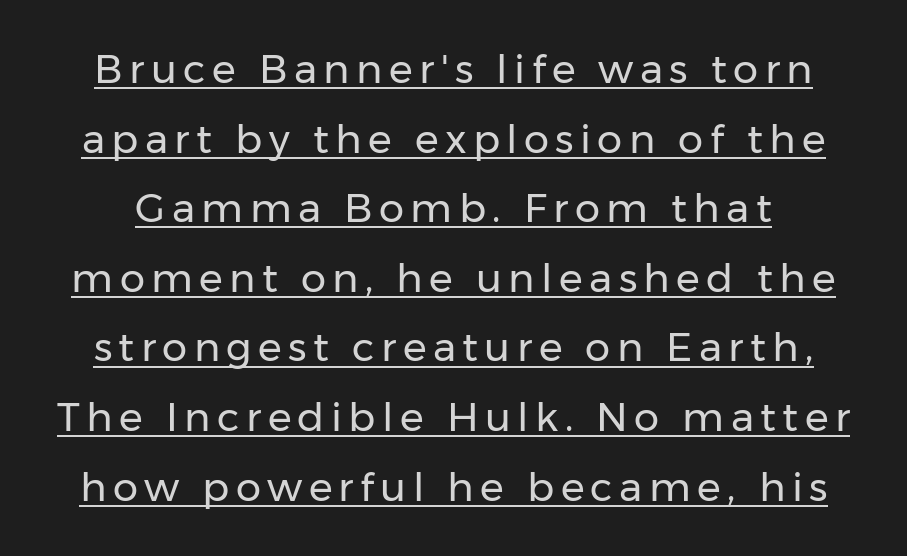
The image shows 40 px regular-weight sans-serif type, upright; set line spacing 1.74x, underlined; low stroke contrast and a medium x-height.
